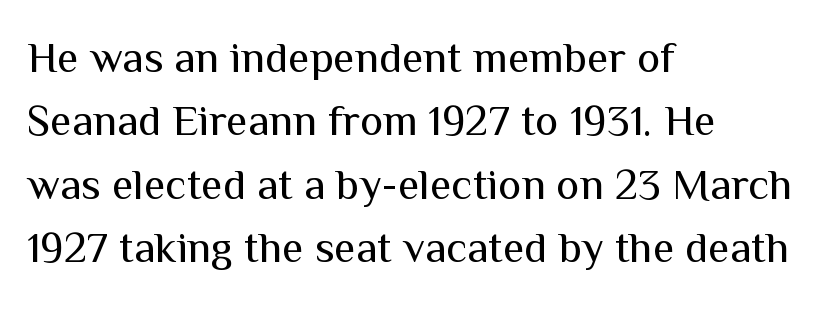
These lines keep a tight, regular rhythm from letter to letter. The typeface chosen for these lines omits serifs. What's the leading like? Ordinary, nothing unusual. The ragged edge is on the right, which tells us the setting is flush left.
